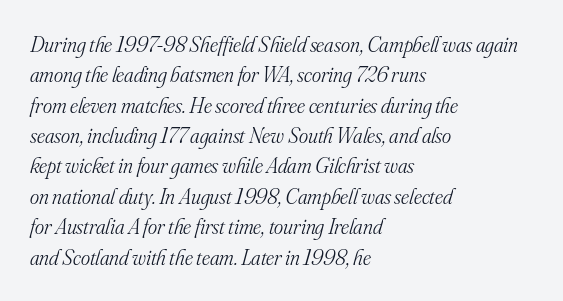
Just letters on the line, the space beneath them empty. The strokes carry an ordinary text weight at most. Short note: letters normally spaced. Rows of type keep a routine distance in the vertical direction. A student would call this left alignment; a typographer would say flush left, rag right. Rendered with sloped, italic letterforms.
